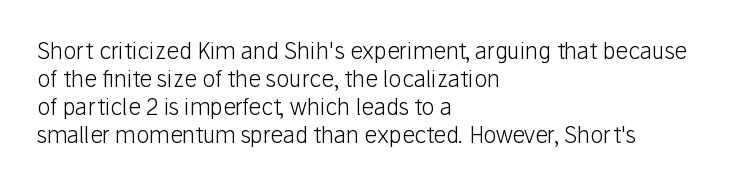
The image shows 22 px text type, upright; set left-aligned, normal line spacing (1.28x), normal letter spacing, not underlined.
